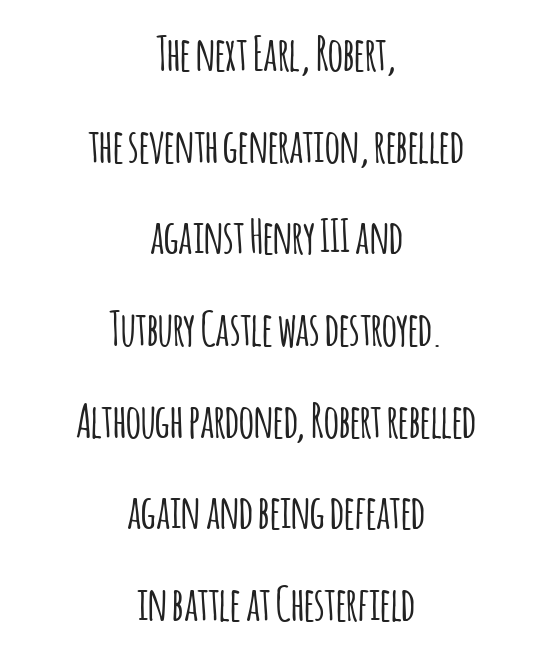
Q: Is the text italic (slanted)? A: No, it is upright.
Q: Is the typeface a serif or a sans-serif typeface? A: Sans-serif.
Q: Is the text underlined? A: No.
Q: How is the paragraph aligned? A: Centered.
Q: Is the spacing between letters normal or unusually wide? A: Normal.
Q: Is the spacing between lines tight, normal or loose? A: Loose.
Q: Width (condensed, normal, or wide)? A: Condensed.
Q: Stroke contrast? A: Low.
Q: x-height? A: Large.
Q: Monospaced? A: No.
